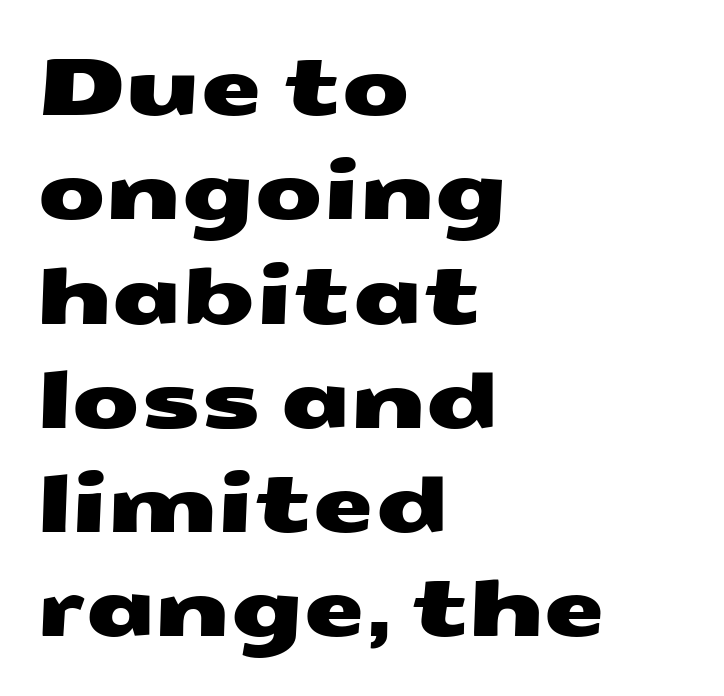
Q: Is the typeface a serif or a sans-serif typeface? A: Sans-serif.
Q: Is the text underlined? A: No.
Q: How is the paragraph aligned? A: Left-aligned.
Q: Is the spacing between letters normal or unusually wide? A: Normal.
Q: Is the spacing between lines tight, normal or loose? A: Normal.
Q: Width (condensed, normal, or wide)? A: Wide.
Q: Stroke contrast? A: Medium.
Q: x-height? A: Medium.
Q: Monospaced? A: No.
